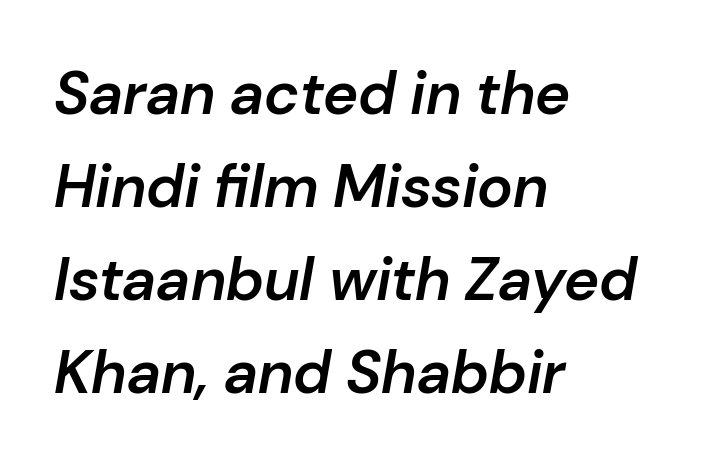
Q: Is the text bold? A: Semi-bold.
Q: Is the text italic (slanted)? A: Yes, it leans right by about 10 degrees.
Q: Is the text underlined? A: No.
Q: How is the paragraph aligned? A: Left-aligned.
Q: Is the spacing between letters normal or unusually wide? A: Normal.
Q: Is the spacing between lines tight, normal or loose? A: Normal.
Q: Width (condensed, normal, or wide)? A: Normal.
Q: Stroke contrast? A: Low.
Q: x-height? A: Medium.
Q: Monospaced? A: No.
